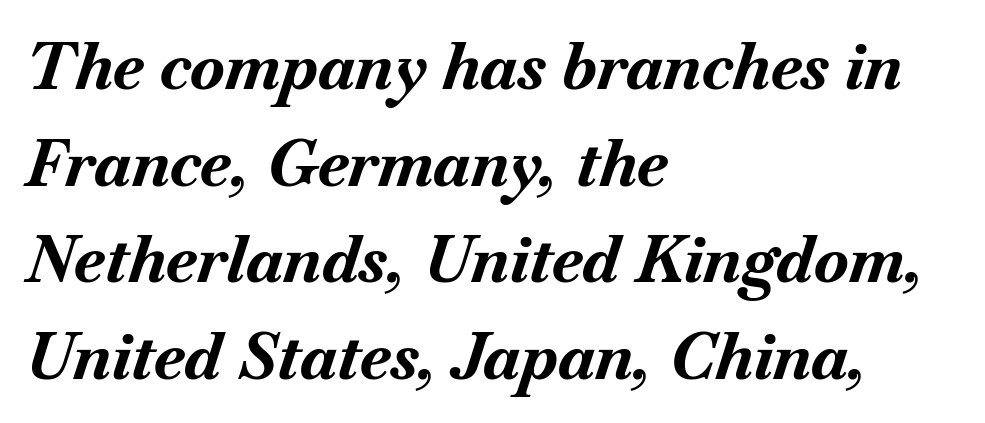
Left-aligned paragraph, ragged on the right. Glance below the letters and you will spot only blank space. These words are printed bold, with thick strokes throughout. The face used here is rendered with its standard letterfit.
